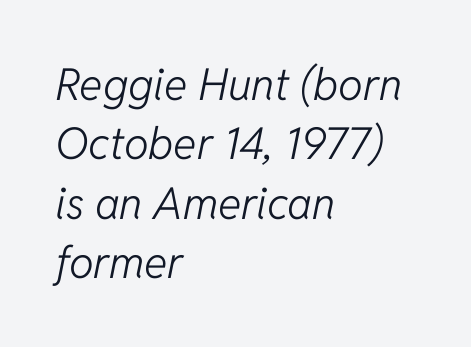
{"italic": "yes", "lean": "right", "slant_degrees": 11, "bold": "no", "weight": "light", "width": "normal", "stroke_contrast": "low", "x_height": "medium", "monospaced": "no", "underline": "no", "align": "left", "line_spacing": "normal", "line_spacing_ratio": 1.35, "letter_spacing": "normal", "letter_spacing_em": 0.0, "glyph_px": 44}
